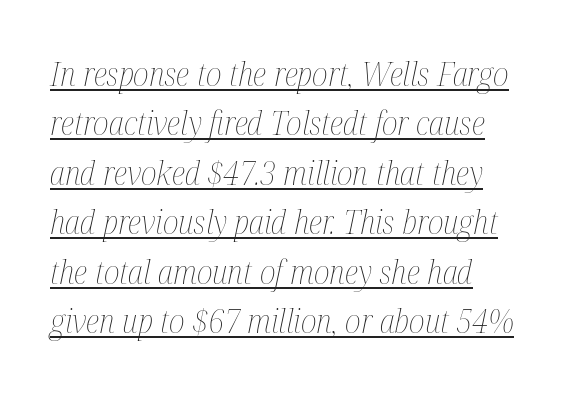
{"italic": "yes", "lean": "right", "slant_degrees": 12, "bold": "no", "weight": "thin", "width": "condensed", "stroke_contrast": "medium", "x_height": "medium", "monospaced": "no", "underline": "yes", "line_spacing": "normal", "line_spacing_ratio": 1.5, "letter_spacing": "normal", "letter_spacing_em": 0.0, "glyph_px": 33}
